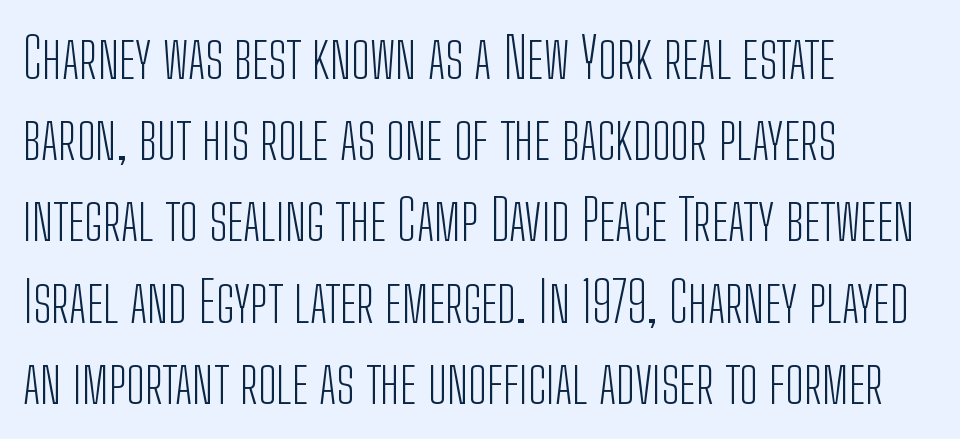
{"serif": "no", "italic": "no", "bold": "no", "weight": "light", "width": "condensed", "stroke_contrast": "low", "x_height": "medium", "monospaced": "no", "underline": "no", "align": "left", "line_spacing": "normal", "line_spacing_ratio": 1.45, "letter_spacing": "normal", "letter_spacing_em": 0.0, "glyph_px": 56}
